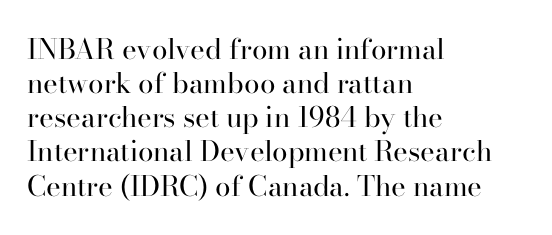
{"serif": "yes", "italic": "no", "bold": "no", "weight": "regular", "width": "normal", "stroke_contrast": "high", "x_height": "small", "monospaced": "no", "underline": "no", "align": "left", "line_spacing_ratio": 1.22, "letter_spacing": "normal", "letter_spacing_em": 0.0, "glyph_px": 28}
